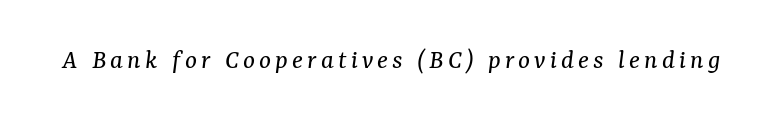
The image shows 28 px regular-weight serif type, italic (leaning right); set not underlined; medium stroke contrast and a medium x-height.
